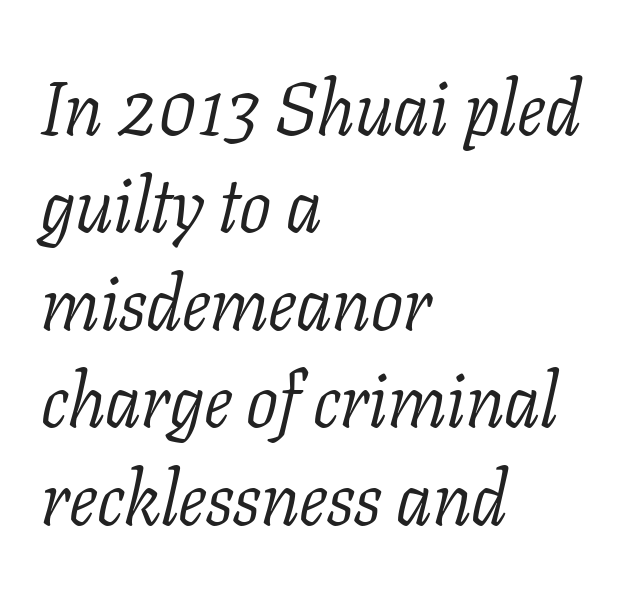
Rows of type keep a routine distance in the vertical direction. Short note: letters normally spaced. The face used here is proportionally spaced, like ordinary book or web type. Anything drawn beneath the words? Only blank space.
